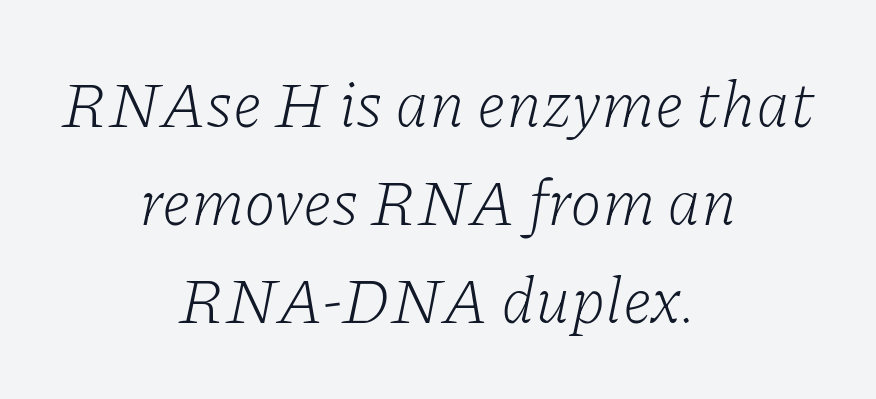
The letterforms sit shoulder to shoulder at normal distance. Do the characters align in a grid? No, the font is proportional. The face used here is seriffed, in the tradition of book romans. Only glyphs here, with clear space below each row.
